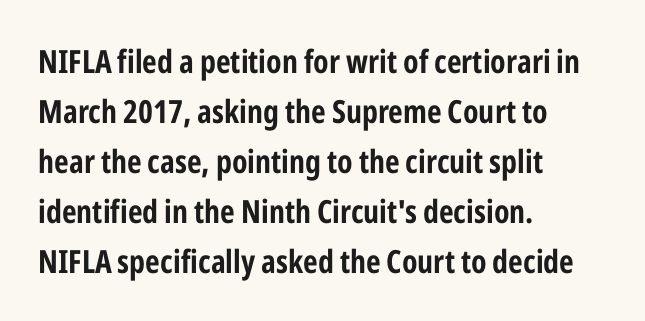
Q: Is the text italic (slanted)? A: No, it is upright.
Q: Is the typeface a serif or a sans-serif typeface? A: Sans-serif.
Q: Is the text underlined? A: No.
Q: How is the paragraph aligned? A: Left-aligned.
Q: Is the spacing between letters normal or unusually wide? A: Normal.
Q: Is the spacing between lines tight, normal or loose? A: Normal.
Q: Width (condensed, normal, or wide)? A: Condensed.
Q: Stroke contrast? A: Low.
Q: x-height? A: Medium.
Q: Monospaced? A: No.
